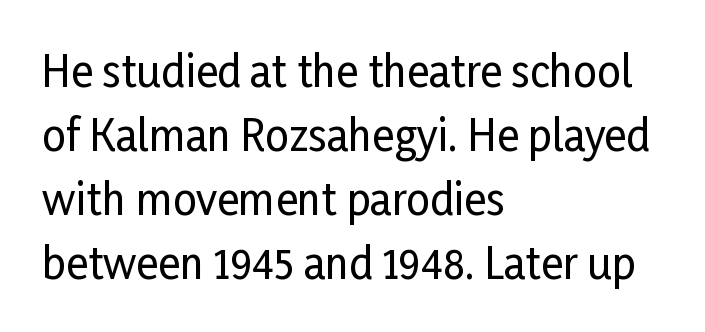
Q: Is the text italic (slanted)? A: No, it is upright.
Q: Is the typeface a serif or a sans-serif typeface? A: Sans-serif.
Q: Is the text underlined? A: No.
Q: How is the paragraph aligned? A: Left-aligned.
Q: Is the spacing between letters normal or unusually wide? A: Normal.
Q: Is the spacing between lines tight, normal or loose? A: Normal.
Q: Width (condensed, normal, or wide)? A: Condensed.
Q: Stroke contrast? A: Low.
Q: x-height? A: Medium.
Q: Monospaced? A: No.
